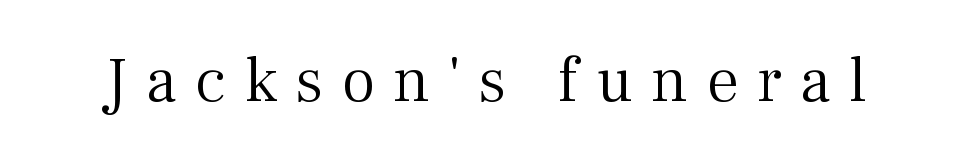
The image shows 65 px light serif type, upright; set unusually wide letter spacing (+0.28 em), not underlined; medium stroke contrast and a medium x-height.
